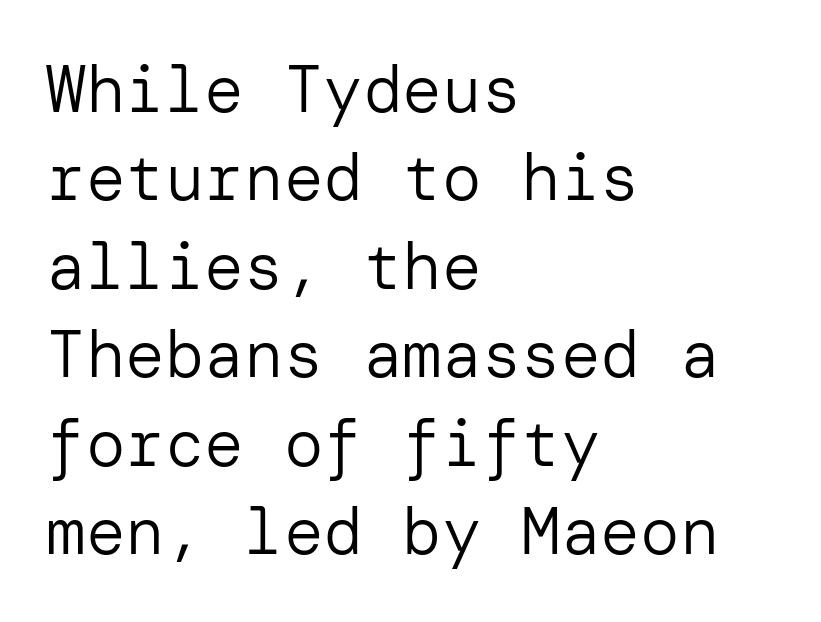
Typographically, this falls in the sans-serif category. Short and long lines alike share a common starting point at left. The passage shown has conventional tracking throughout. Ordinary non-slanted type is in use. Is there much room between lines? A standard amount, neither cramped nor airy. The string is rendered with underlining switched off.
